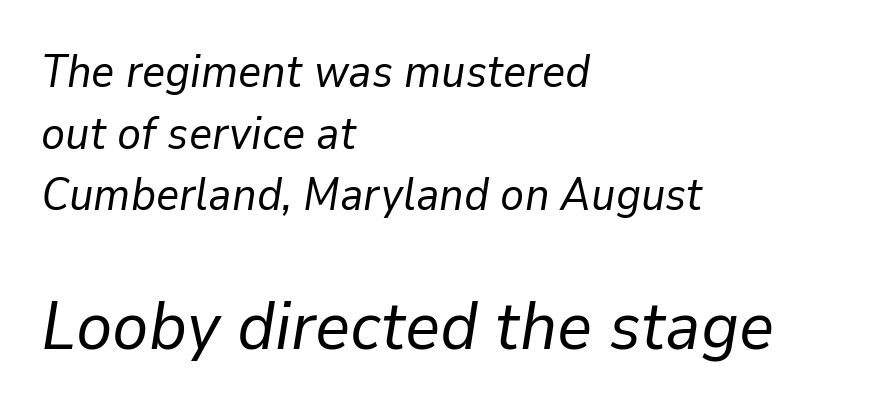
This sample keeps an unexceptional amount of space between lines. Counters stay open thanks to moderate or lighter strokes. The face used here appears at its bigger size in the lower chunk. Each word holds together tightly as a unit, with standard inter-letter gaps. Short and long lines alike share a common starting point at left. A typesetter would mark this as italic.
